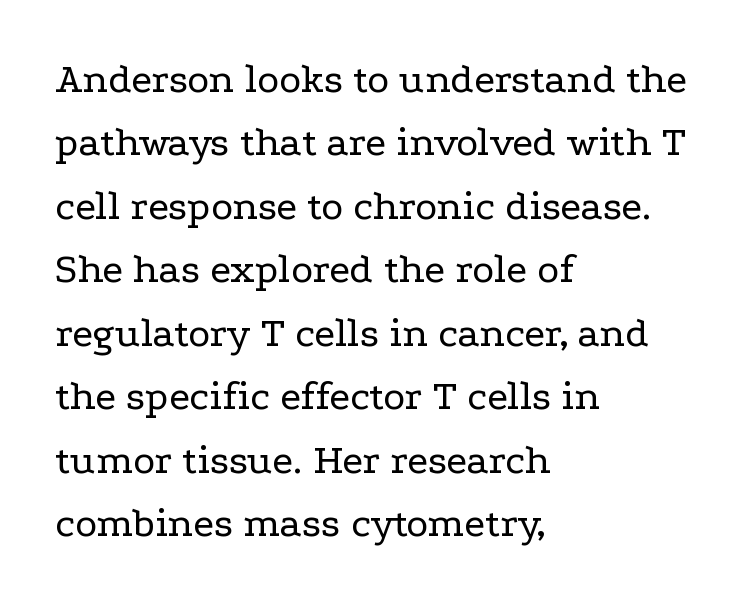
Q: Is the text bold? A: No.
Q: Is the text italic (slanted)? A: No, it is upright.
Q: Is the typeface a serif or a sans-serif typeface? A: Serif.
Q: Is the text underlined? A: No.
Q: How is the paragraph aligned? A: Left-aligned.
Q: Is the spacing between letters normal or unusually wide? A: Normal.
Q: Is the spacing between lines tight, normal or loose? A: Normal.
Q: Width (condensed, normal, or wide)? A: Wide.
Q: Stroke contrast? A: Low.
Q: x-height? A: Medium.
Q: Monospaced? A: No.
